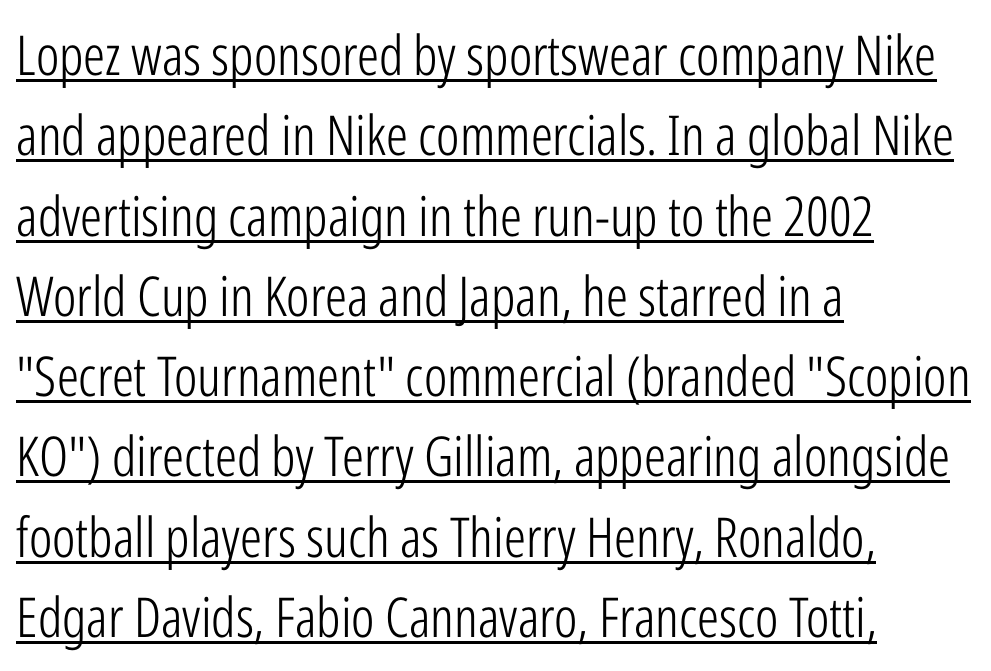
{"serif": "no", "italic": "no", "bold": "no", "weight": "light", "width": "condensed", "stroke_contrast": "low", "x_height": "medium", "monospaced": "no", "underline": "yes", "align": "left", "line_spacing": "normal", "line_spacing_ratio": 1.46, "letter_spacing": "normal", "letter_spacing_em": 0.0, "glyph_px": 55}
